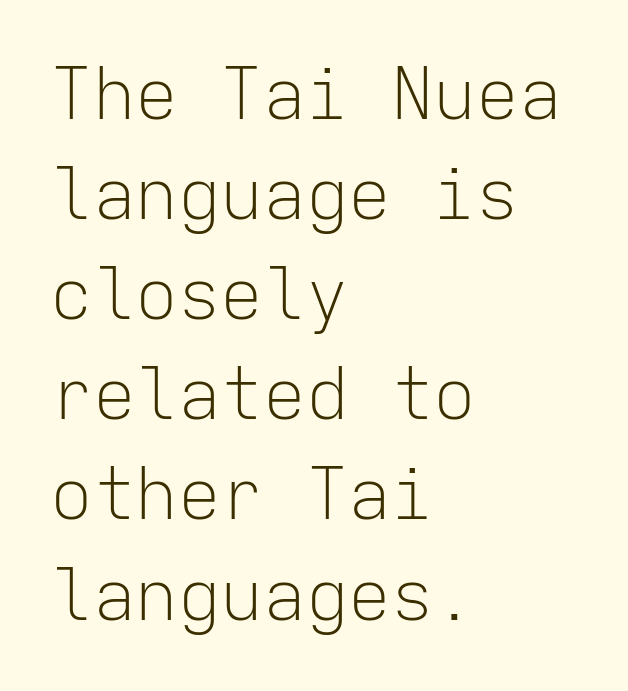
{"serif": "no", "italic": "no", "bold": "no", "weight": "light", "width": "normal", "stroke_contrast": "low", "x_height": "medium", "monospaced": "yes", "underline": "no", "align": "left", "line_spacing": "normal", "line_spacing_ratio": 1.41, "letter_spacing": "normal", "letter_spacing_em": 0.0, "glyph_px": 71}
